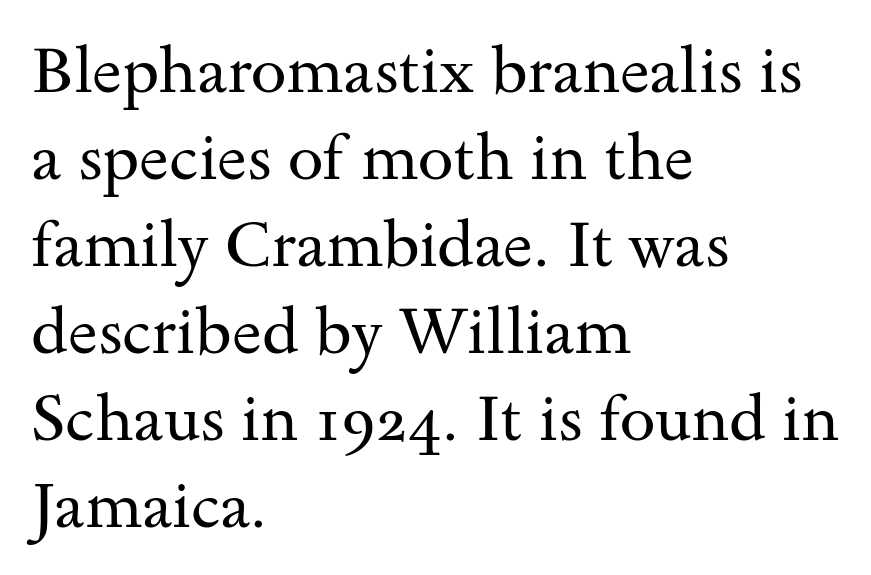
A quiet, ordinary-to-light weight characterises the typeface. Glance below the letters and you will spot only blank space. Serif or sans? Serif — the stroke terminals have little feet. Regarding leading, the lines here are spaced in the standard way. Where is the straight margin? On the left.
